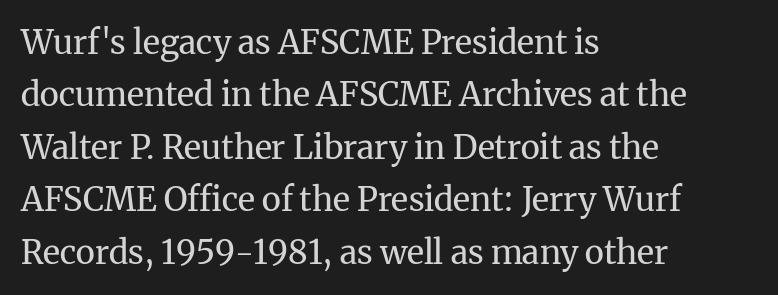
Q: Is the text bold? A: No.
Q: Is the text italic (slanted)? A: No, it is upright.
Q: Is the typeface a serif or a sans-serif typeface? A: Serif.
Q: Is the text underlined? A: No.
Q: How is the paragraph aligned? A: Left-aligned.
Q: Is the spacing between letters normal or unusually wide? A: Normal.
Q: Is the spacing between lines tight, normal or loose? A: Normal.
Q: Width (condensed, normal, or wide)? A: Normal.
Q: Stroke contrast? A: Medium.
Q: x-height? A: Medium.
Q: Monospaced? A: No.
